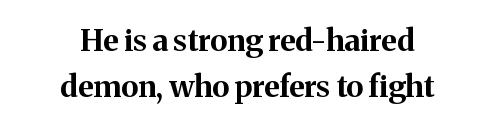
Q: Is the text bold? A: Yes.
Q: Is the text italic (slanted)? A: No, it is upright.
Q: Is the typeface a serif or a sans-serif typeface? A: Serif.
Q: Is the text underlined? A: No.
Q: How is the paragraph aligned? A: Centered.
Q: Is the spacing between letters normal or unusually wide? A: Normal.
Q: Is the spacing between lines tight, normal or loose? A: Normal.
Q: Width (condensed, normal, or wide)? A: Normal.
Q: Stroke contrast? A: Medium.
Q: x-height? A: Medium.
Q: Monospaced? A: No.
